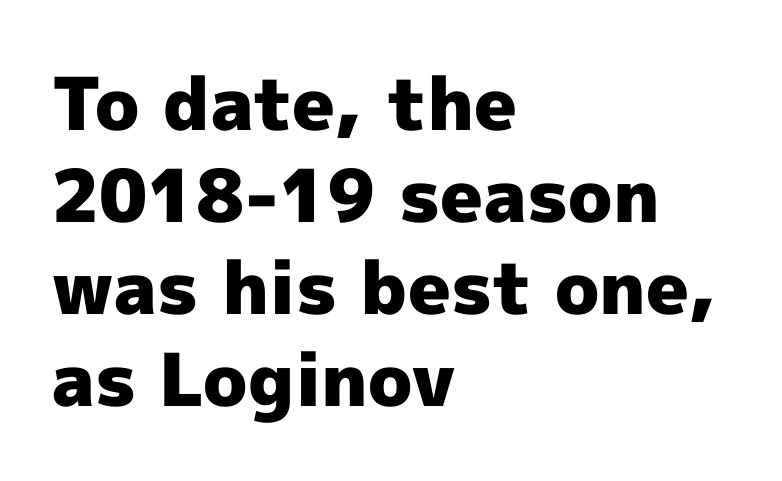
{"serif": "no", "italic": "no", "bold": "yes", "weight": "heavy", "width": "normal", "x_height": "medium", "monospaced": "no", "underline": "no", "align": "left", "line_spacing": "normal", "line_spacing_ratio": 1.26, "letter_spacing": "normal", "letter_spacing_em": 0.0, "glyph_px": 73}
